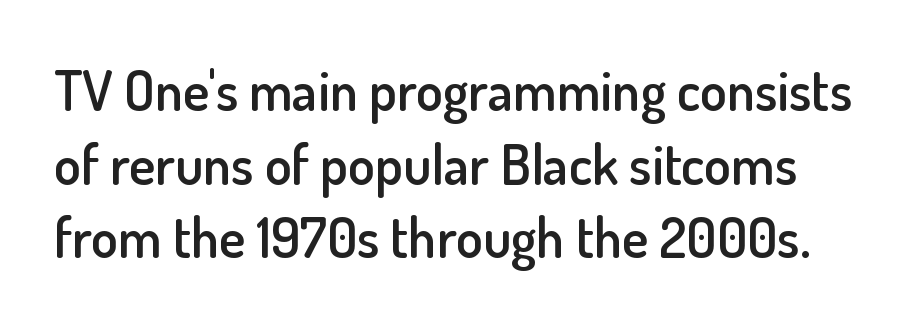
Q: Is the text bold? A: Semi-bold.
Q: Is the text italic (slanted)? A: No, it is upright.
Q: Is the typeface a serif or a sans-serif typeface? A: Sans-serif.
Q: Is the text underlined? A: No.
Q: Is the spacing between letters normal or unusually wide? A: Normal.
Q: Is the spacing between lines tight, normal or loose? A: Normal.
Q: Width (condensed, normal, or wide)? A: Normal.
Q: Stroke contrast? A: Low.
Q: x-height? A: Small.
Q: Monospaced? A: No.
